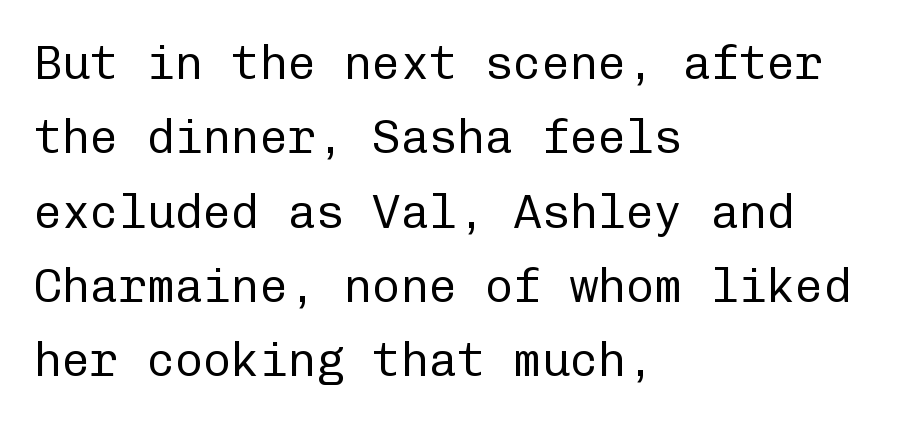
{"serif": "no", "italic": "no", "bold": "no", "weight": "regular", "width": "normal", "stroke_contrast": "low", "x_height": "medium", "monospaced": "yes", "underline": "no", "align": "left", "line_spacing": "normal", "line_spacing_ratio": 1.58, "letter_spacing": "normal", "letter_spacing_em": 0.0, "glyph_px": 47}
